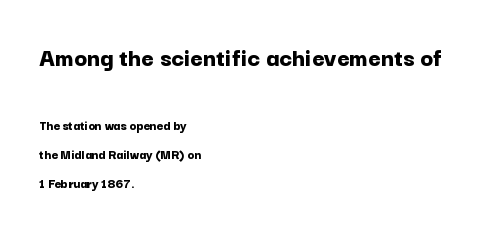
The image shows 27 px bold type, upright; set left-aligned, loose line spacing (2.06x), normal letter spacing, not underlined; the first (top) block is 1.93x larger.
